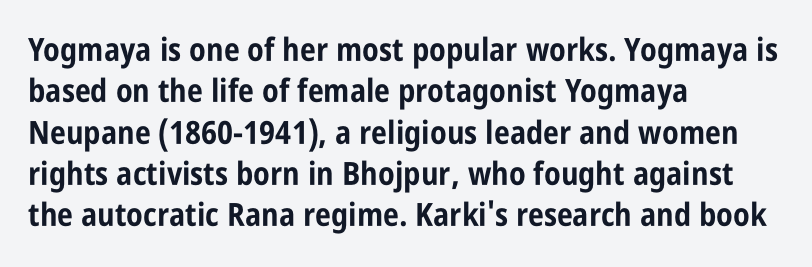
Unmarked baselines from the first word to the last. The vertical gap from one line to the next is medium. Note the varied advance widths — an 'i' is clearly narrower than an 'm'. Here the glyphs are tracked normally, forming tight word shapes.
